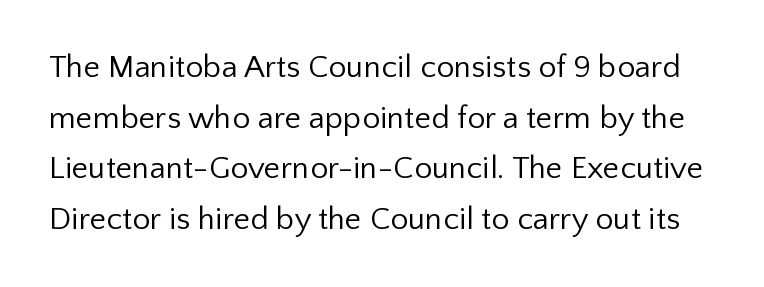
The lettering holds an erect, upright posture throughout. If you measured baseline to baseline, you'd find a middling distance. The area under the type is left untouched. I'd call this a sans setting — the letters go barefoot.
